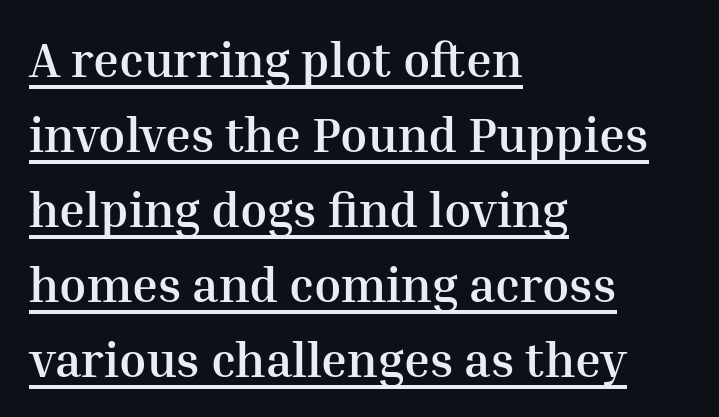
{"serif": "yes", "italic": "no", "bold": "yes", "weight": "semibold", "width": "normal", "stroke_contrast": "medium", "x_height": "medium", "monospaced": "no", "underline": "yes", "align": "left", "line_spacing": "normal", "line_spacing_ratio": 1.53, "letter_spacing": "normal", "letter_spacing_em": 0.0, "glyph_px": 49}
